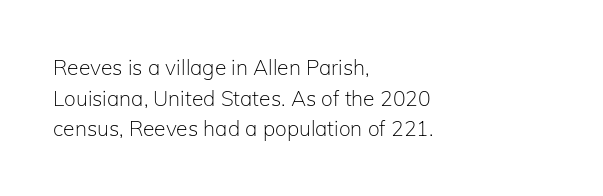
Q: Is the text bold? A: No.
Q: Is the text italic (slanted)? A: No, it is upright.
Q: Is the text underlined? A: No.
Q: How is the paragraph aligned? A: Left-aligned.
Q: Is the spacing between letters normal or unusually wide? A: Normal.
Q: Is the spacing between lines tight, normal or loose? A: Normal.
